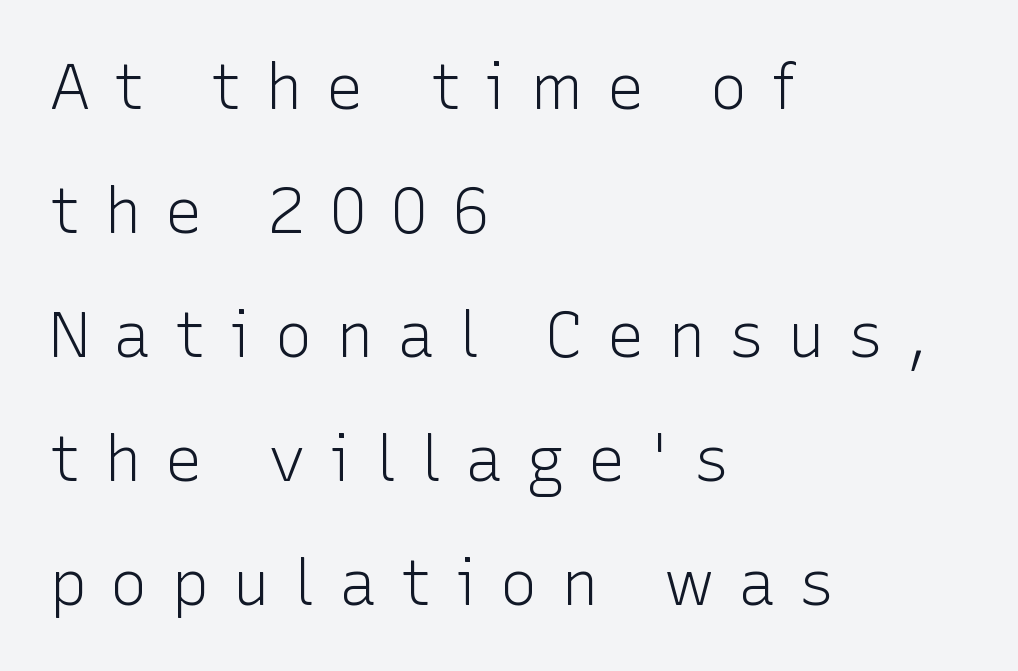
Letters rest on an invisible, unmarked baseline. Weight: in the light-to-regular range. Does extra space separate the letters? Yes, quite a lot of it. The block of text is sparse from top to bottom, with ample space between rows. This is roman type, the default non-slanted kind.
